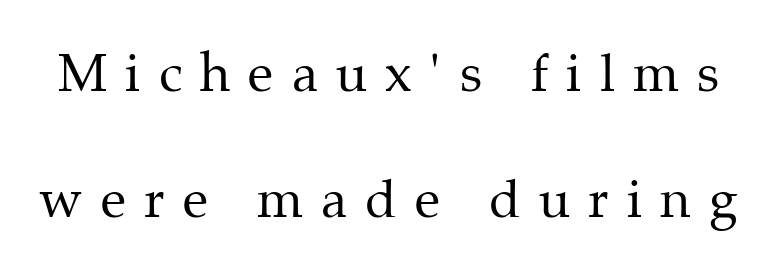
Q: Is the text bold? A: No.
Q: Is the text italic (slanted)? A: No, it is upright.
Q: Is the typeface a serif or a sans-serif typeface? A: Serif.
Q: Is the text underlined? A: No.
Q: Is the spacing between letters normal or unusually wide? A: Unusually wide.
Q: Is the spacing between lines tight, normal or loose? A: Loose.
Q: Width (condensed, normal, or wide)? A: Normal.
Q: Stroke contrast? A: Medium.
Q: x-height? A: Medium.
Q: Monospaced? A: No.
